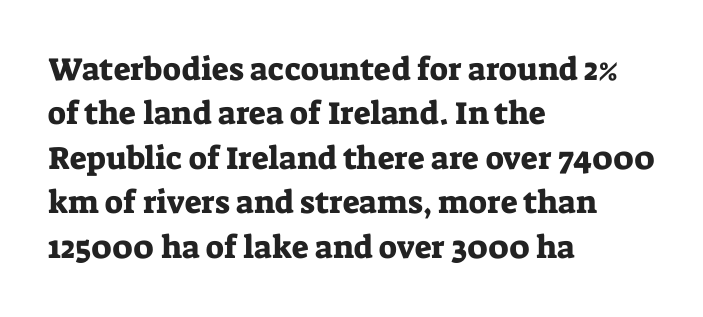
{"serif": "yes", "italic": "no", "width": "normal", "stroke_contrast": "low", "x_height": "medium", "monospaced": "no", "underline": "no", "align": "left", "line_spacing": "normal", "line_spacing_ratio": 1.39, "letter_spacing": "normal", "letter_spacing_em": 0.0, "glyph_px": 32}
